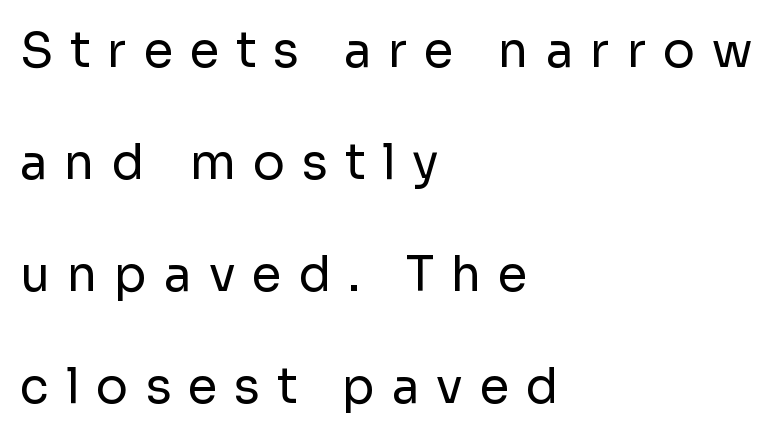
{"serif": "no", "italic": "no", "bold": "no", "weight": "regular", "width": "normal", "stroke_contrast": "low", "x_height": "medium", "monospaced": "no", "underline": "no", "align": "left", "line_spacing": "loose", "line_spacing_ratio": 2.33, "letter_spacing": "wide", "letter_spacing_em": 0.35, "glyph_px": 48}
